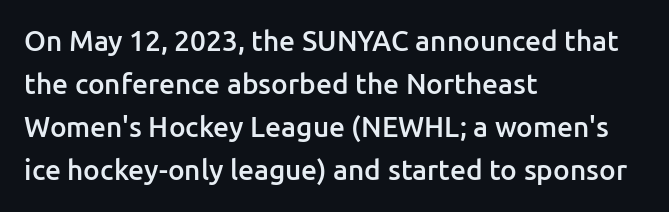
{"serif": "no", "italic": "no", "bold": "semi", "weight": "semibold", "width": "normal", "stroke_contrast": "low", "x_height": "medium", "monospaced": "no", "underline": "no", "align": "left", "line_spacing": "normal", "line_spacing_ratio": 1.53, "letter_spacing": "normal", "letter_spacing_em": 0.0, "glyph_px": 28}
